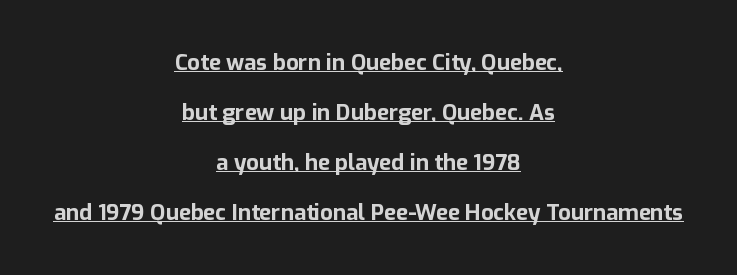
{"italic": "no", "bold": "yes", "underline": "yes", "align": "center", "line_spacing": "loose", "line_spacing_ratio": 2.27, "letter_spacing": "normal", "letter_spacing_em": 0.0, "glyph_px": 22}
